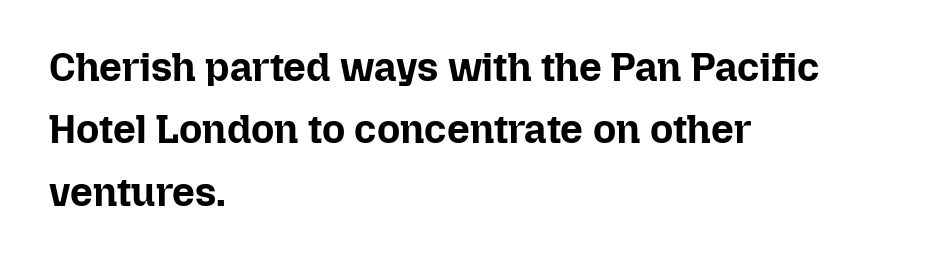
The rendering keeps characters at their native spacing. The typesetter chose a ragged-right arrangement here. Vertically, the passage feels balanced, rows spaced as you'd expect. Lines of text with bare space underneath. The specimen reads as upright at a glance.
